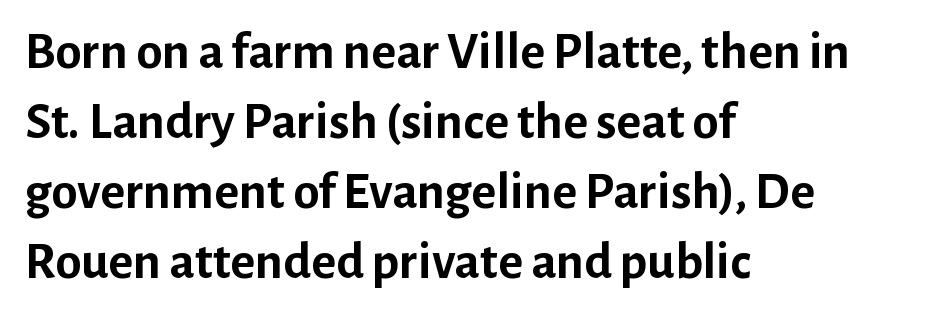
The image shows 53 px semibold sans-serif type, upright; set left-aligned, normal line spacing (1.32x), normal letter spacing, not underlined; low stroke contrast and a medium x-height.
